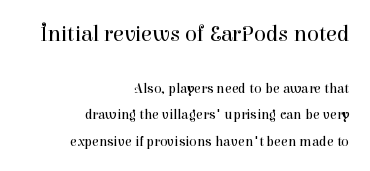
Think standard paragraph weight, or any step lighter than that. Line ends are locked; line starts wander. Size hierarchy here favors the leading block over the trailing one. The area under the type is left untouched.
